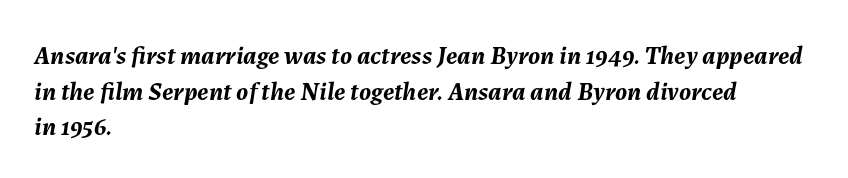
Q: Is the text bold? A: Yes.
Q: Is the text italic (slanted)? A: Yes, it leans right by about 7 degrees.
Q: Is the text underlined? A: No.
Q: How is the paragraph aligned? A: Left-aligned.
Q: Is the spacing between letters normal or unusually wide? A: Normal.
Q: Is the spacing between lines tight, normal or loose? A: Normal.
